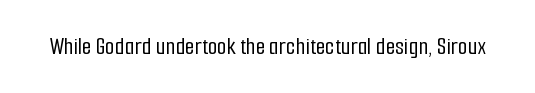
Q: Is the text italic (slanted)? A: No, it is upright.
Q: Is the text underlined? A: No.
Q: Is the spacing between letters normal or unusually wide? A: Normal.
